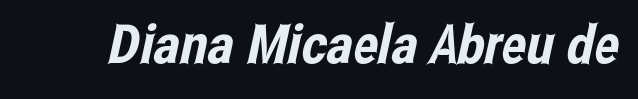
Q: Is the typeface a serif or a sans-serif typeface? A: Sans-serif.
Q: Is the text underlined? A: No.
Q: Is the spacing between letters normal or unusually wide? A: Normal.
Q: Width (condensed, normal, or wide)? A: Condensed.
Q: Stroke contrast? A: Low.
Q: x-height? A: Medium.
Q: Monospaced? A: No.
